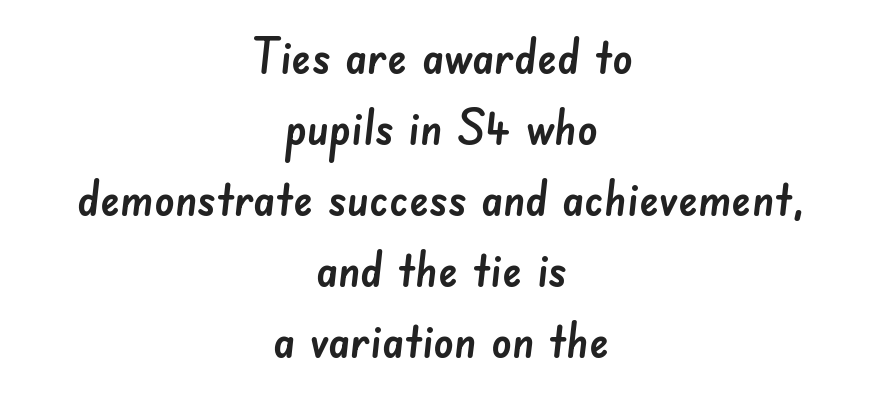
Q: Is the typeface a serif or a sans-serif typeface? A: Sans-serif.
Q: Is the text underlined? A: No.
Q: How is the paragraph aligned? A: Centered.
Q: Is the spacing between letters normal or unusually wide? A: Normal.
Q: Is the spacing between lines tight, normal or loose? A: Normal.
Q: Width (condensed, normal, or wide)? A: Normal.
Q: Stroke contrast? A: Low.
Q: x-height? A: Small.
Q: Monospaced? A: No.
